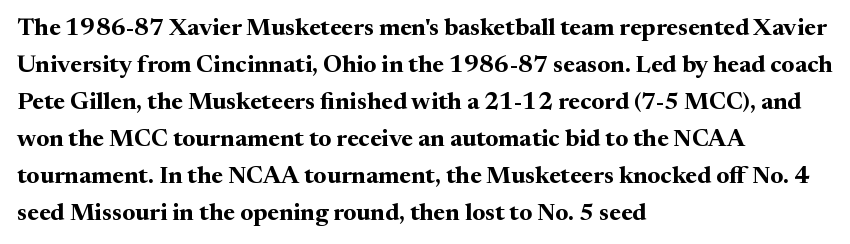
The image shows 24 px bold type, upright; set left-aligned, normal line spacing (1.54x), normal letter spacing, not underlined.
